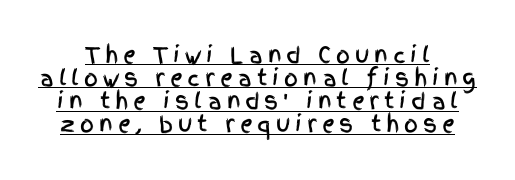
Q: Is the text italic (slanted)? A: No, it is upright.
Q: Is the text underlined? A: Yes.
Q: Is the spacing between letters normal or unusually wide? A: Unusually wide.
Q: Is the spacing between lines tight, normal or loose? A: Tight.
